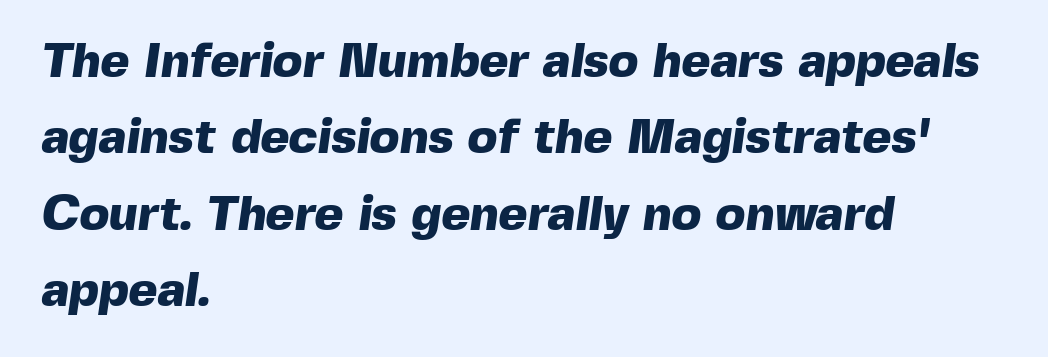
{"serif": "no", "bold": "yes", "weight": "heavy", "width": "normal", "x_height": "medium", "monospaced": "no", "underline": "no", "align": "left", "line_spacing": "normal", "line_spacing_ratio": 1.56, "letter_spacing": "normal", "letter_spacing_em": 0.0, "glyph_px": 49}
